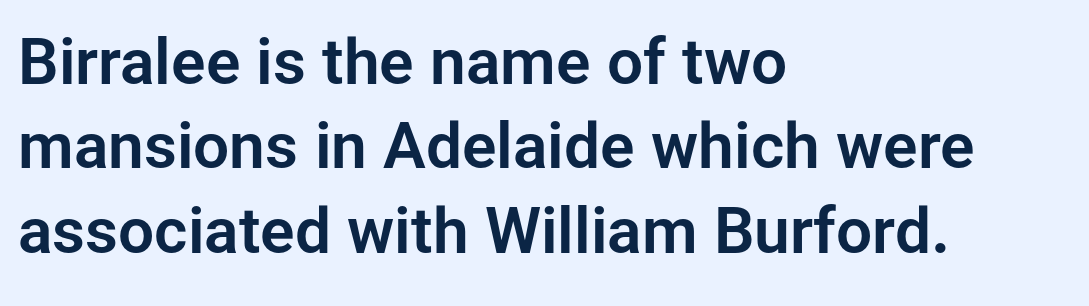
This is the regular roman posture of the typeface. To sum up the face: it is a sans, with no serifs. The gap between lines stays unmarked. Is this a fixed-width face? No — the glyphs have proportional, varying widths. A typesetter would call this zero additional tracking.
